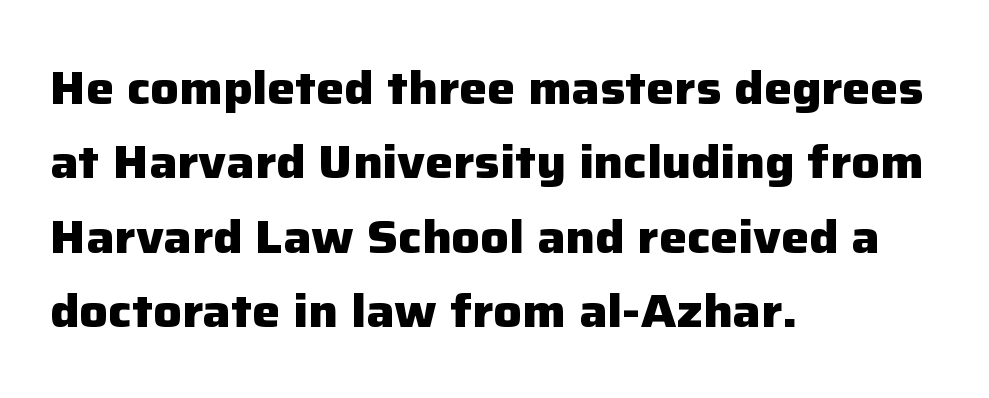
The axis of the letterforms is exactly vertical. The rendering anchors every line to the left-hand side. The lines sit at an ordinary, default distance from one another. Look at the bottom of the vertical strokes: they stop flat, with no serifs. Check under the words: just untouched page. Short note: letters normally spaced.
